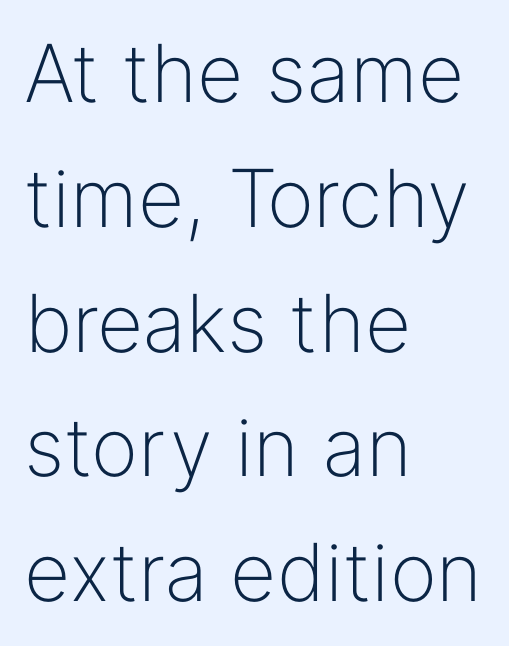
Leading: standard. A sans-serif font was chosen for this passage. This rendering leaves character spacing at its baseline value. Weight class: somewhere from thin through regular.
